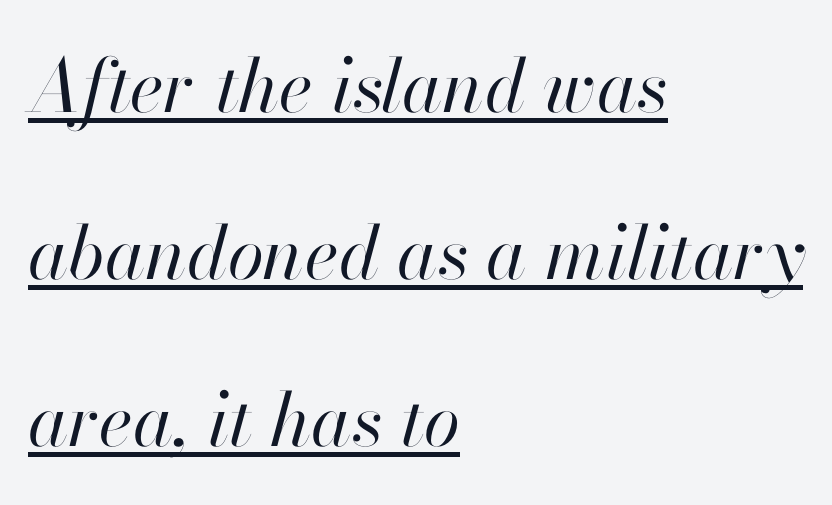
The image shows 74 px regular-weight type, italic (leaning right); set left-aligned, loose line spacing (2.26x), normal letter spacing, underlined; high stroke contrast and a small x-height.
